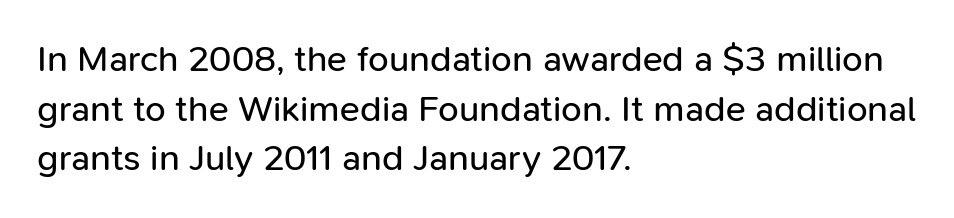
Q: Is the text bold? A: No.
Q: Is the text italic (slanted)? A: No, it is upright.
Q: Is the typeface a serif or a sans-serif typeface? A: Sans-serif.
Q: Is the text underlined? A: No.
Q: How is the paragraph aligned? A: Left-aligned.
Q: Is the spacing between letters normal or unusually wide? A: Normal.
Q: Is the spacing between lines tight, normal or loose? A: Normal.
Q: Width (condensed, normal, or wide)? A: Normal.
Q: Stroke contrast? A: Low.
Q: x-height? A: Medium.
Q: Monospaced? A: No.
